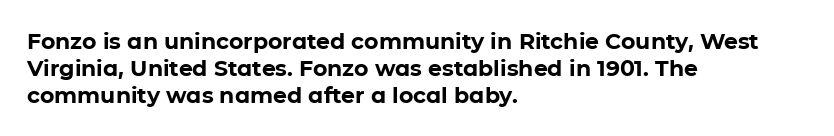
Q: Is the text bold? A: Yes.
Q: Is the text italic (slanted)? A: No, it is upright.
Q: Is the text underlined? A: No.
Q: How is the paragraph aligned? A: Left-aligned.
Q: Is the spacing between letters normal or unusually wide? A: Normal.
